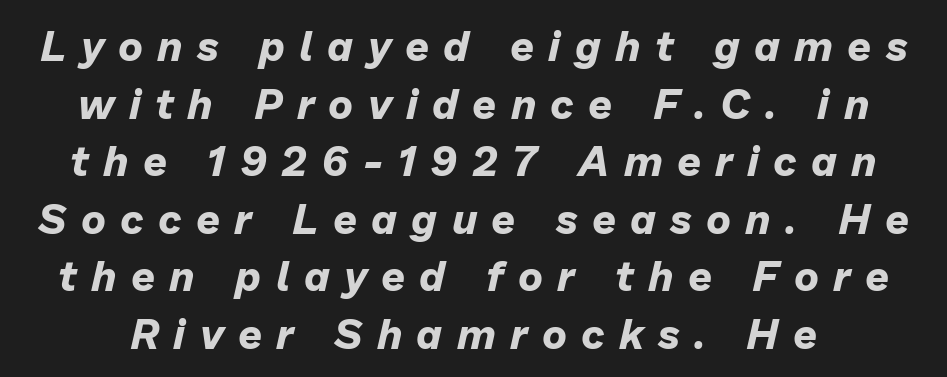
Varying glyph widths throughout — classic text-font behaviour. Beneath every word, the page is bare. Heavy, bold letterforms. The tracking reads as deliberately expanded to a designer's eye. Observe the lean: these are italic letterforms. Leading: standard.
